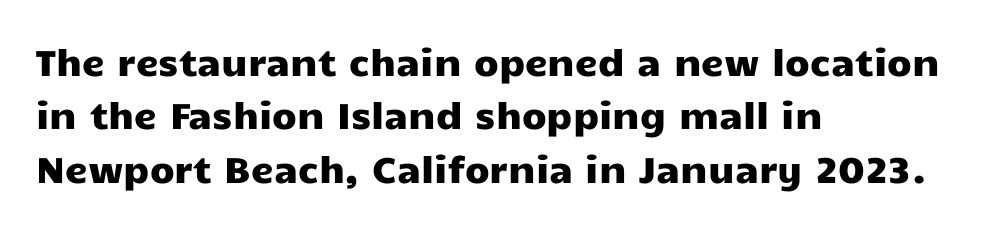
Compared with typical body copy, the letter spacing here is the same. Students, observe: this is what conventionally led text looks like. A sans-serif font was chosen for this passage. Any mark beneath the type? The region is blank. Teacher's note: observe the even left margin — that is flush-left alignment.
